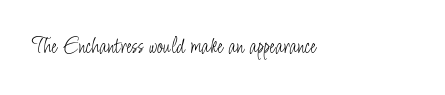
Heft: none added — not bold. Check under the words: just untouched page. The ragged edge is on the right, which tells us the setting is flush left.
